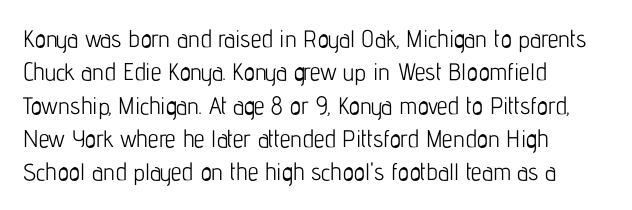
{"italic": "no", "bold": "no", "underline": "no", "align": "left", "line_spacing": "normal", "line_spacing_ratio": 1.39, "letter_spacing": "normal", "letter_spacing_em": 0.0, "glyph_px": 24}
